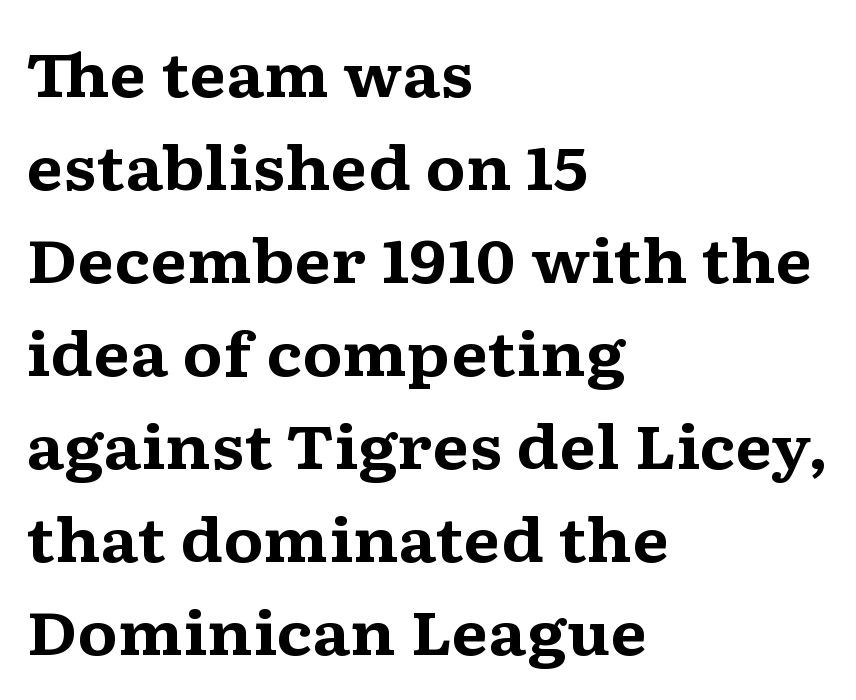
The image shows 60 px bold, wide serif type, upright; set left-aligned, normal line spacing (1.55x), normal letter spacing, not underlined; medium stroke contrast and a medium x-height.
